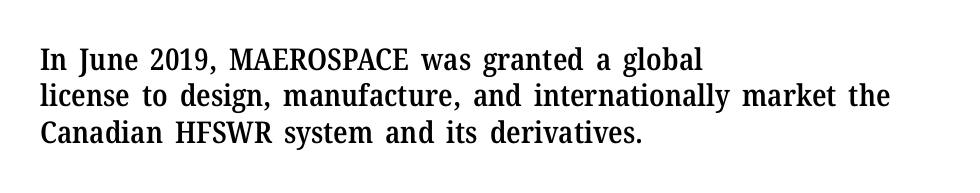
Typographically, this falls in the serif category. Emphasis by weight is partial: semibold. The baseline area is clear. The paragraph shown leans on its left margin. No italicization has been applied; the sample stays upright.
